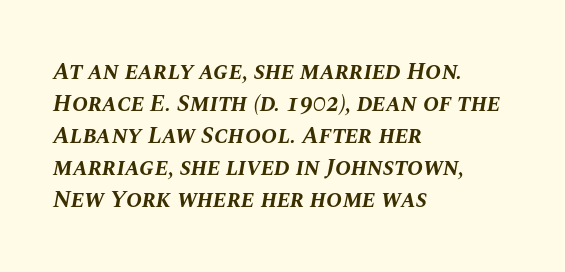
Tracking here is standard; glyphs follow each other at the usual distance. Is the block centered? No — it sits flush against the left margin. Designer's note — italics engaged. Line spacing here is normal.
